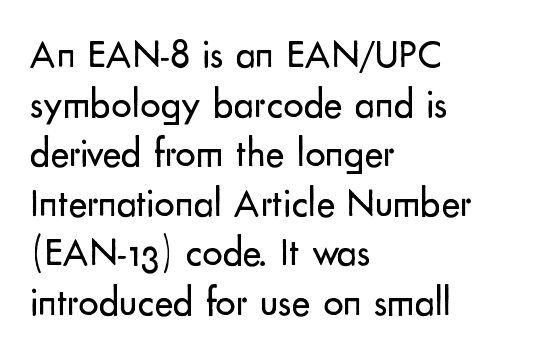
Nothing heavy about these letters — not bold at all. These lines stack with their left ends in a neat column. Looks like regular typesetting: each glyph gets only the width it needs. The designer went with a sans here, leaving each stem footless. Look at the tracking — it's just the regular setting, nothing added.
